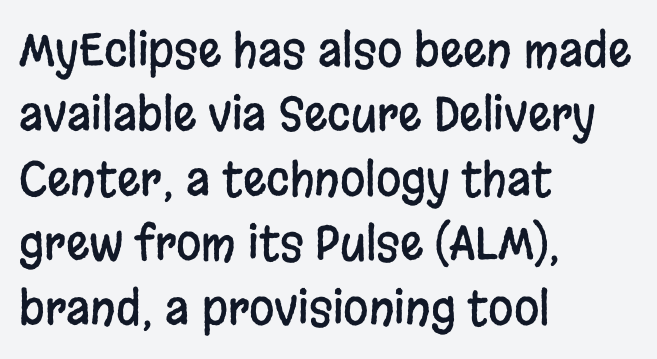
Students, observe: this is what conventionally led text looks like. Rendered with straight, roman letterforms. A clean baseline with only descenders dipping below it. This is sans-serif lettering, the kind often seen on screens and signage. A typesetter would call this zero additional tracking. Typeset ragged right — the left edge is the straight one.
